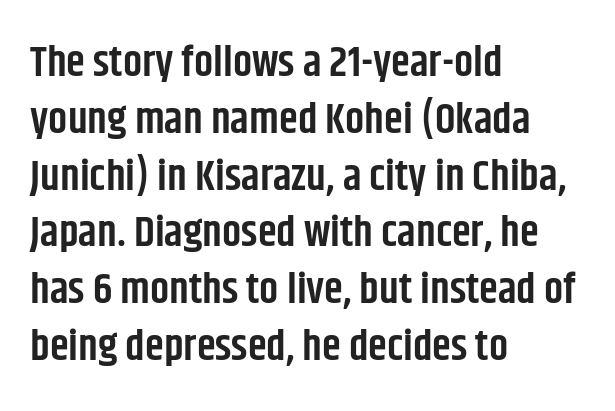
No word sits above an underline. This sample uses plain, unmodified letter spacing. Italic? Not at all — the glyphs are vertical. Each line starts at the same left margin while the right side varies. Evenly set lines give the paragraph a standard silhouette. Does the type have serifs? No, each stem ends abruptly.
